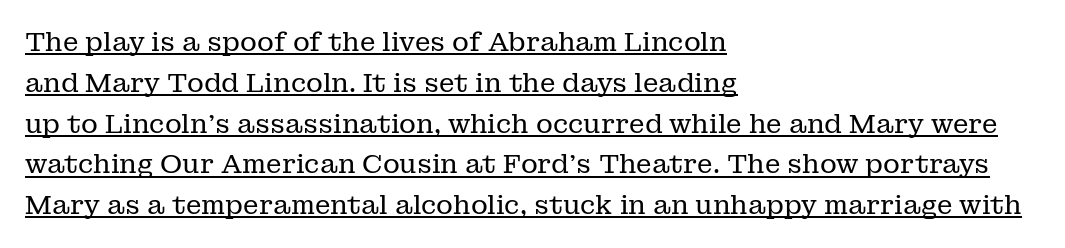
{"italic": "no", "bold": "no", "underline": "yes", "align": "left", "line_spacing": "normal", "line_spacing_ratio": 1.57, "letter_spacing": "normal", "letter_spacing_em": 0.0, "glyph_px": 26}
